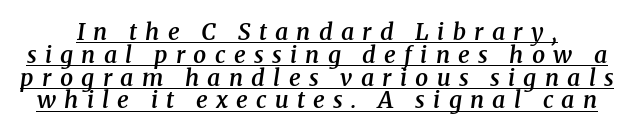
{"italic": "yes", "lean": "right", "slant_degrees": 8, "bold": "semi", "underline": "yes", "line_spacing": "tight", "line_spacing_ratio": 0.99, "letter_spacing": "wide", "letter_spacing_em": 0.36, "glyph_px": 23}
